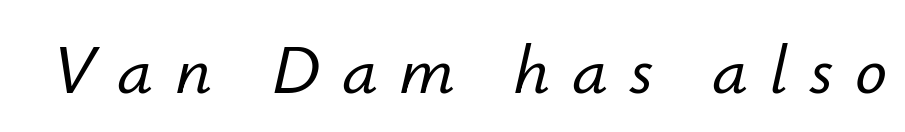
{"italic": "yes", "lean": "right", "slant_degrees": 12, "width": "normal", "stroke_contrast": "low", "x_height": "small", "monospaced": "no", "underline": "no", "letter_spacing": "wide", "letter_spacing_em": 0.3, "glyph_px": 71}
